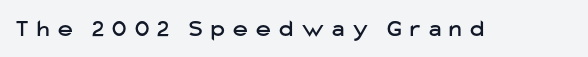
{"italic": "no", "underline": "no", "letter_spacing": "wide", "letter_spacing_em": 0.34, "glyph_px": 25}
